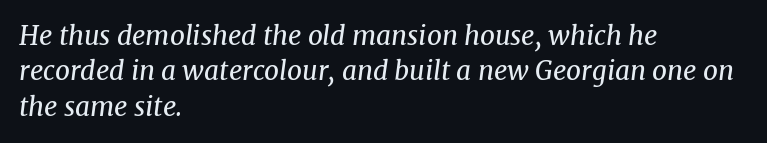
Emphasis-style slanted type is in use. Spacing between characters is what you'd get straight out of the box. Stems here are at most as thick as an everyday book face. Normally led — the rows are evenly, conventionally spaced. Leftover space on each line is placed entirely after the last word. No word sits above an underline.
